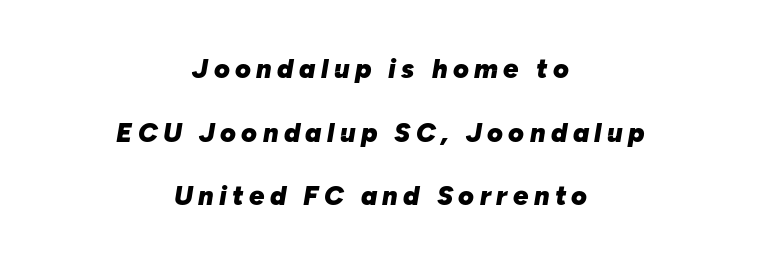
In terms of letterspacing, this is a distinctly airy, spread setting. Style check: oblique. Just letters on the line, the space beneath them empty. Plenty of ink on the page — the face is bold.
